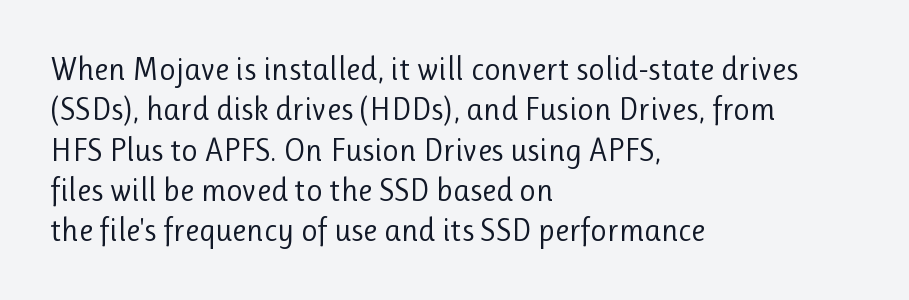
This is the regular roman posture of the typeface. Leading matches the norm, producing a regular column. Caption: multi-line text, flush left, ragged right. A typesetter would call this proportional, since set widths differ per character. Heaviness? Minimal to ordinary, like unemphasized prose.
